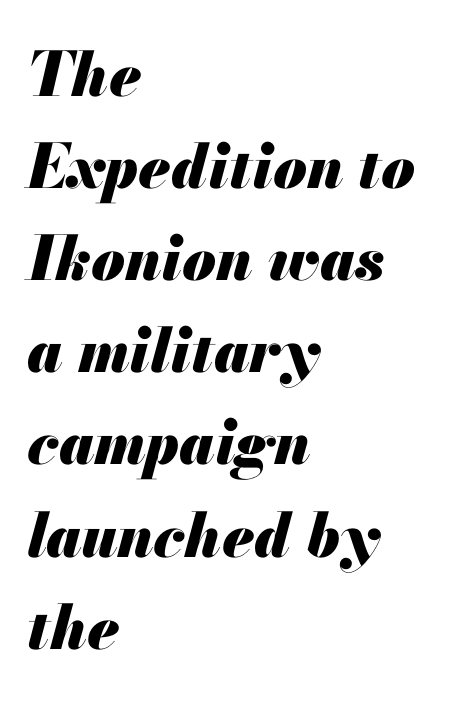
{"italic": "yes", "lean": "right", "slant_degrees": 13, "bold": "yes", "weight": "heavy", "width": "normal", "stroke_contrast": "medium", "x_height": "small", "monospaced": "no", "underline": "no", "align": "left", "line_spacing": "normal", "line_spacing_ratio": 1.51, "letter_spacing": "normal", "letter_spacing_em": 0.0, "glyph_px": 61}
